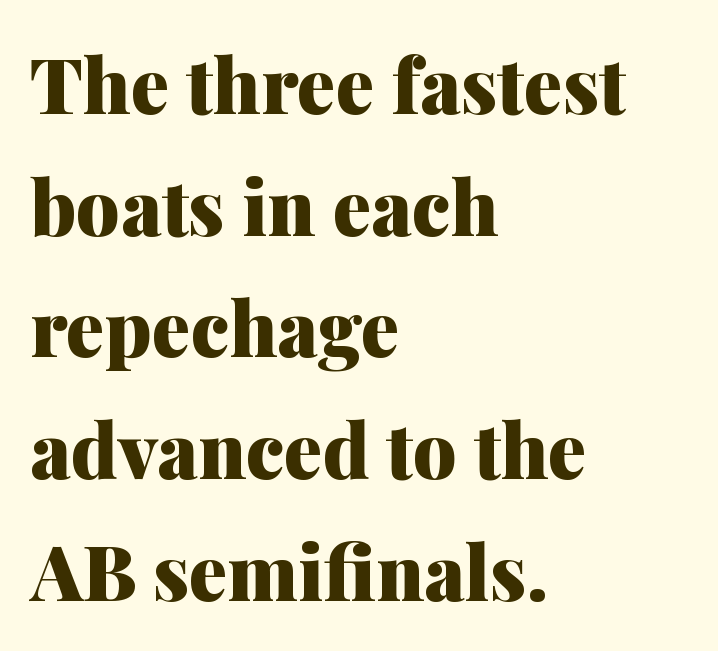
Q: Is the text bold? A: Yes.
Q: Is the text italic (slanted)? A: No, it is upright.
Q: Is the typeface a serif or a sans-serif typeface? A: Serif.
Q: Is the text underlined? A: No.
Q: How is the paragraph aligned? A: Left-aligned.
Q: Is the spacing between letters normal or unusually wide? A: Normal.
Q: Is the spacing between lines tight, normal or loose? A: Normal.
Q: Width (condensed, normal, or wide)? A: Normal.
Q: Stroke contrast? A: Medium.
Q: x-height? A: Medium.
Q: Monospaced? A: No.
